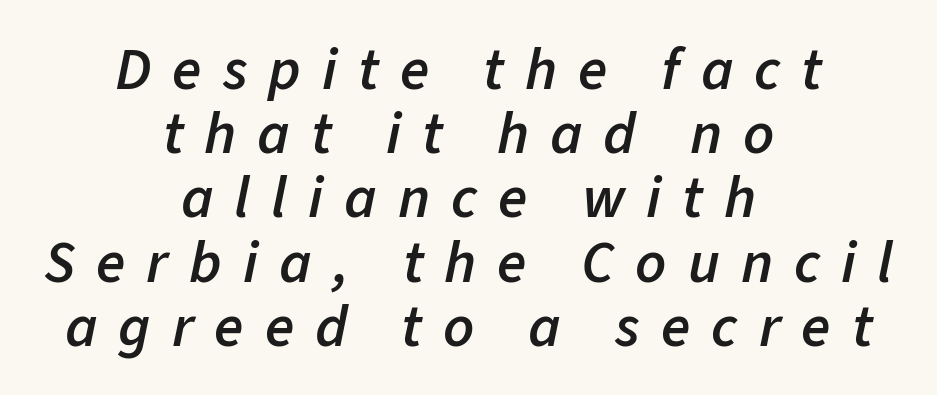
The image shows 60 px semibold type, italic (leaning right); set centered, tight line spacing (1.07x), unusually wide letter spacing (+0.35 em), not underlined; low stroke contrast and a medium x-height.
